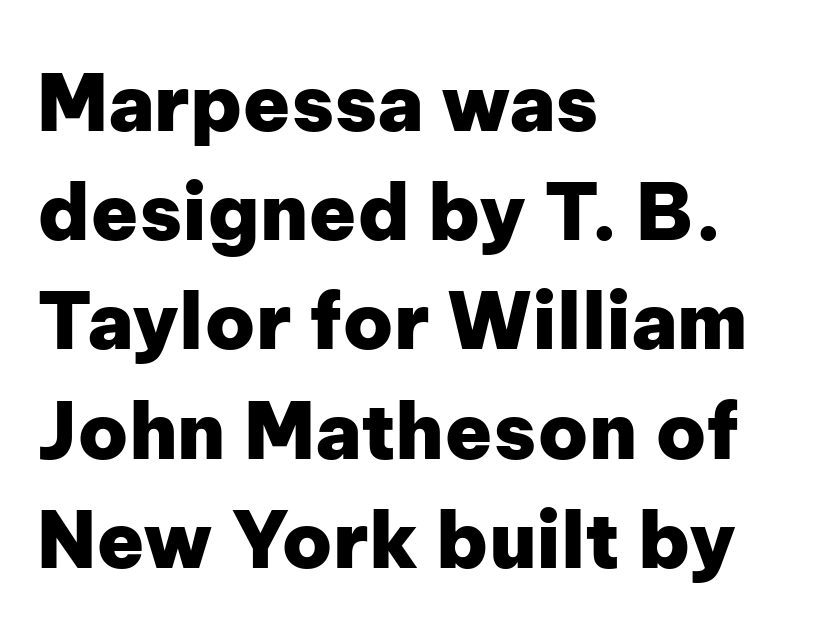
{"serif": "no", "italic": "no", "bold": "yes", "weight": "heavy", "width": "normal", "stroke_contrast": "low", "x_height": "medium", "monospaced": "no", "underline": "no", "align": "left", "line_spacing": "normal", "line_spacing_ratio": 1.4, "letter_spacing": "normal", "letter_spacing_em": 0.0, "glyph_px": 78}
